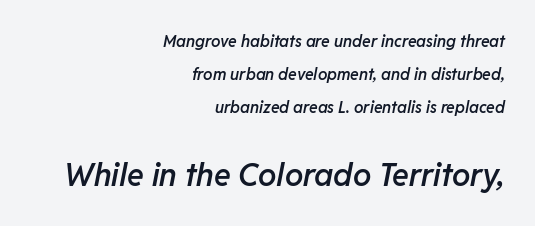
The image shows 31 px semibold type, italic (leaning right); set right-aligned, loose line spacing (2.07x), normal letter spacing, not underlined; the second (bottom) block is 1.94x larger; low stroke contrast and a medium x-height.
